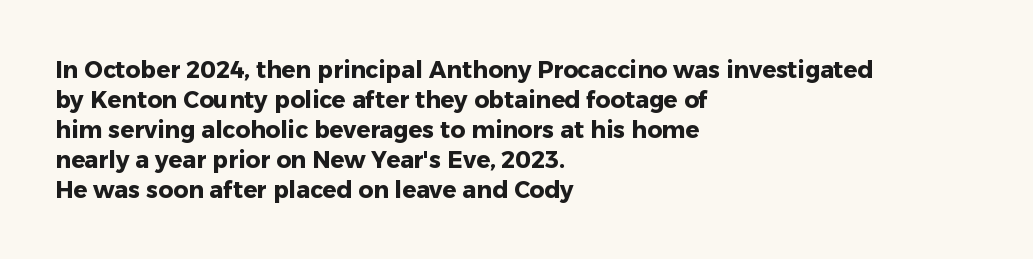
The image shows 23 px bold type, upright; set left-aligned, normal line spacing (1.3x), normal letter spacing, not underlined.
